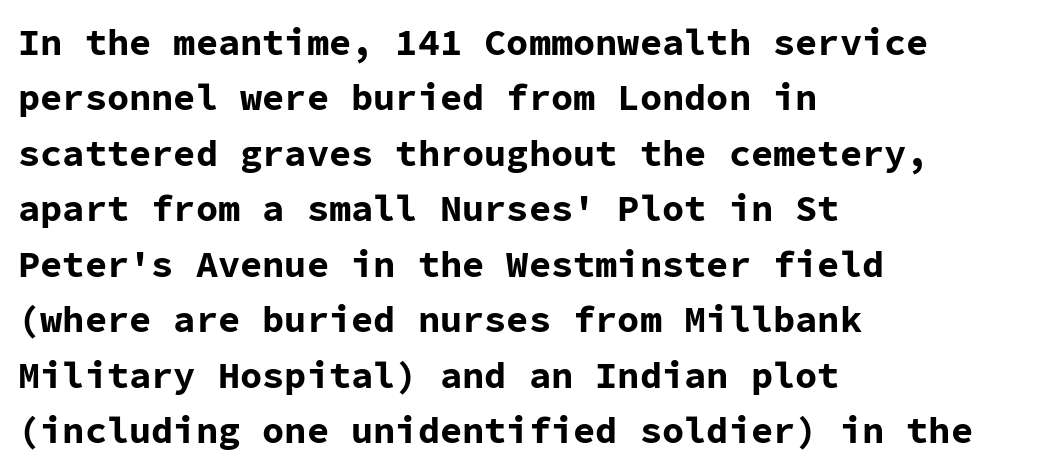
The image shows 37 px bold sans-serif type, upright, monospaced; set left-aligned, normal line spacing (1.5x), normal letter spacing, not underlined; low stroke contrast and a medium x-height.
